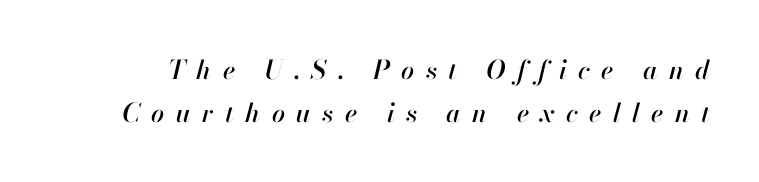
The line-height multiplier appears to be the usual default. Just letters on the line, the space beneath them empty. In terms of posture, this sample is oblique. The tracking reads as deliberately expanded to a designer's eye.
